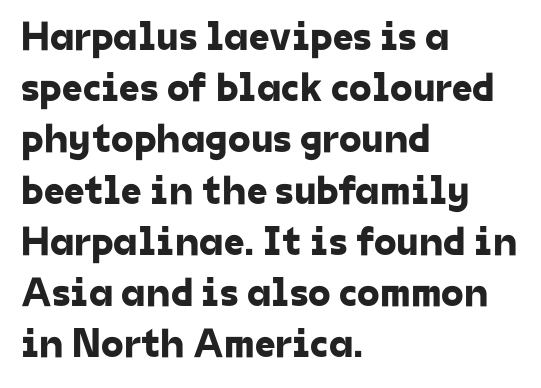
Q: Is the typeface a serif or a sans-serif typeface? A: Sans-serif.
Q: Is the text underlined? A: No.
Q: How is the paragraph aligned? A: Left-aligned.
Q: Is the spacing between letters normal or unusually wide? A: Normal.
Q: Is the spacing between lines tight, normal or loose? A: Normal.
Q: Width (condensed, normal, or wide)? A: Normal.
Q: Stroke contrast? A: Low.
Q: x-height? A: Medium.
Q: Monospaced? A: No.
